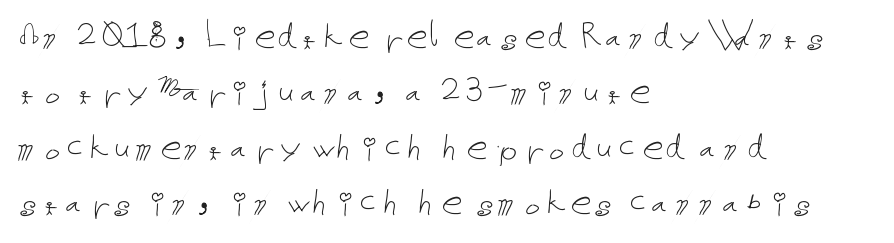
The image shows 42 px thin type, upright; set left-aligned, normal line spacing (1.32x), normal letter spacing, not underlined; low stroke contrast and a medium x-height.
